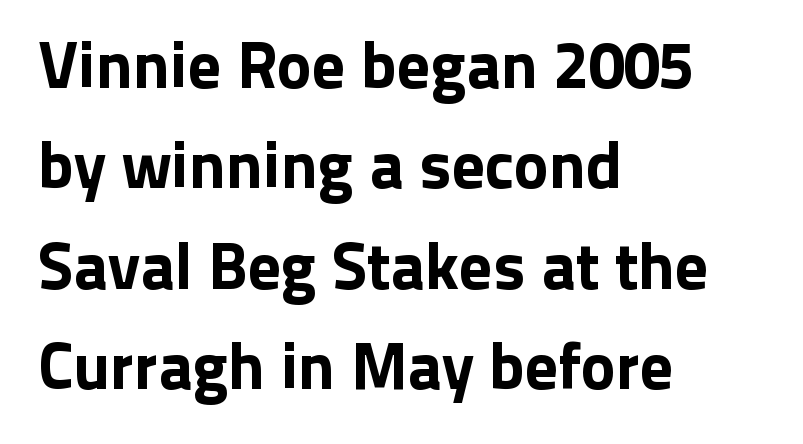
The image shows 66 px sans-serif type, upright; set left-aligned, normal line spacing (1.52x), normal letter spacing, not underlined; low stroke contrast and a medium x-height.
